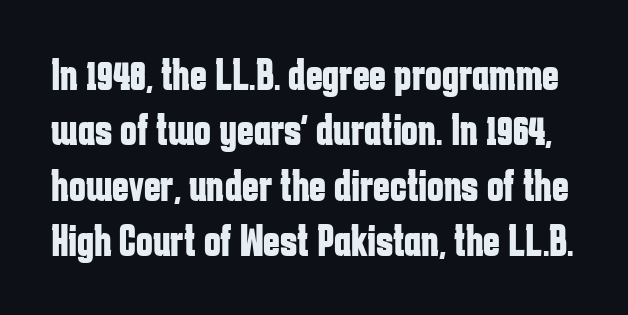
Q: Is the text bold? A: Yes.
Q: Is the text italic (slanted)? A: No, it is upright.
Q: Is the typeface a serif or a sans-serif typeface? A: Sans-serif.
Q: Is the text underlined? A: No.
Q: Is the spacing between letters normal or unusually wide? A: Normal.
Q: Width (condensed, normal, or wide)? A: Condensed.
Q: Stroke contrast? A: Low.
Q: x-height? A: Medium.
Q: Monospaced? A: No.
